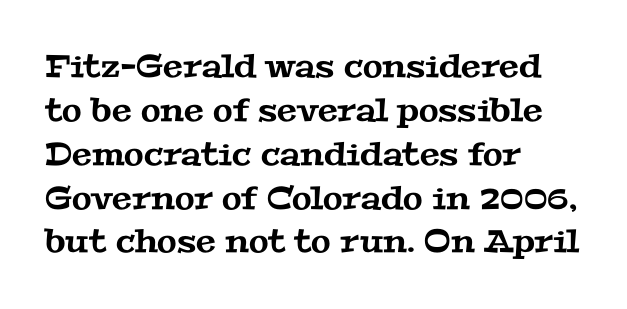
The image shows 32 px wide serif type; set left-aligned, normal line spacing (1.37x), normal letter spacing, not underlined; medium stroke contrast and a medium x-height.
